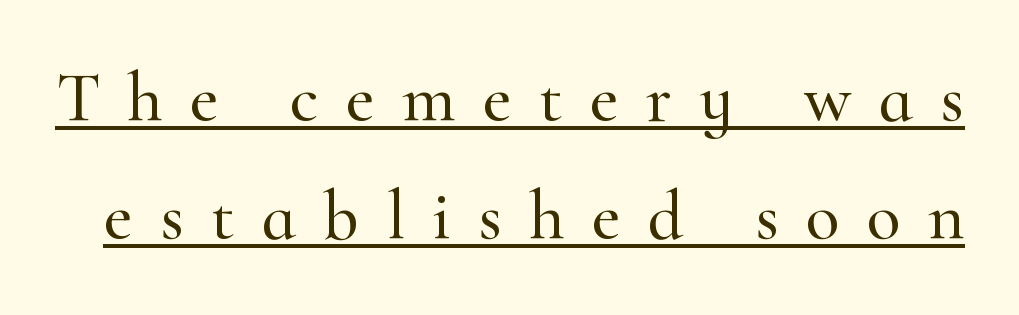
{"serif": "yes", "italic": "no", "width": "normal", "stroke_contrast": "high", "x_height": "small", "monospaced": "no", "underline": "yes", "line_spacing": "normal", "line_spacing_ratio": 1.69, "letter_spacing": "wide", "letter_spacing_em": 0.39, "glyph_px": 70}
